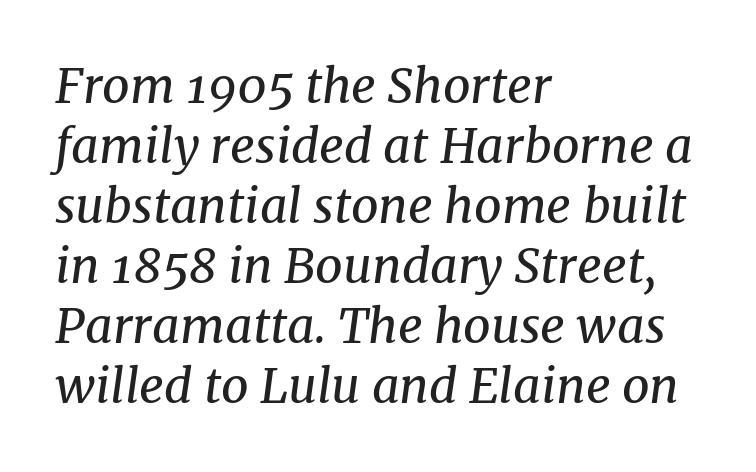
The image shows 48 px regular-weight serif type, italic (leaning right); set left-aligned, normal line spacing (1.25x), normal letter spacing, not underlined; medium stroke contrast and a medium x-height.
